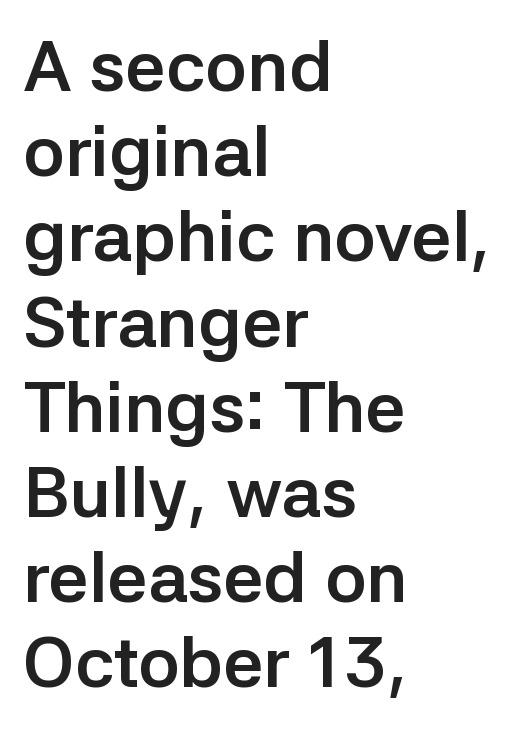
The image shows 71 px semibold sans-serif type, upright; set left-aligned, line spacing 1.2x, normal letter spacing, not underlined; low stroke contrast and a medium x-height.
